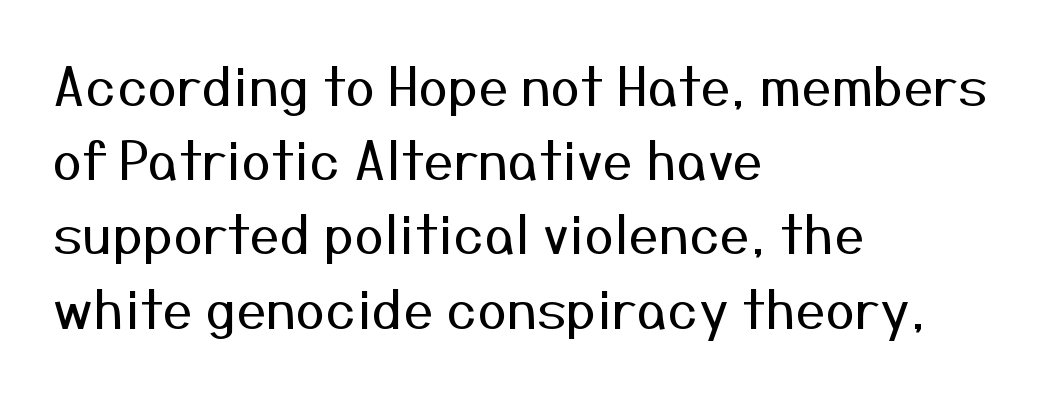
The image shows 53 px regular-weight sans-serif type, upright; set left-aligned, normal line spacing (1.4x), normal letter spacing, not underlined; medium stroke contrast and a medium x-height.
